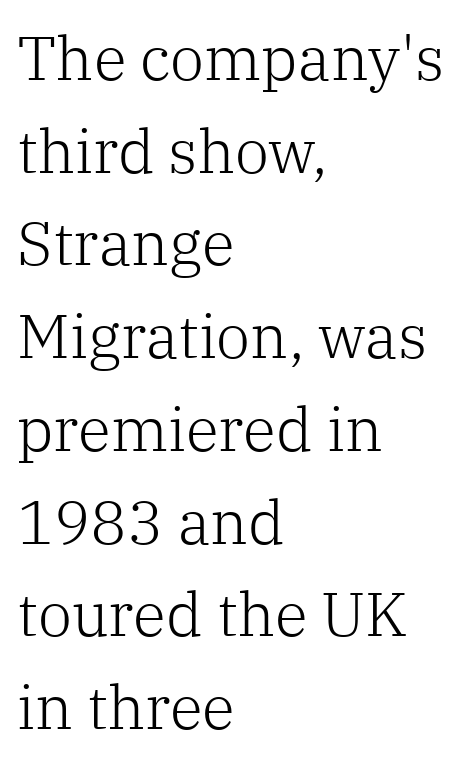
The image shows 61 px light serif type, upright; set left-aligned, normal line spacing (1.52x), normal letter spacing, not underlined; low stroke contrast and a medium x-height.
